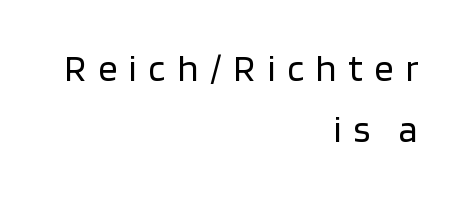
Q: Is the text bold? A: No.
Q: Is the text italic (slanted)? A: No, it is upright.
Q: Is the typeface a serif or a sans-serif typeface? A: Sans-serif.
Q: Is the text underlined? A: No.
Q: How is the paragraph aligned? A: Right-aligned.
Q: Is the spacing between letters normal or unusually wide? A: Unusually wide.
Q: Is the spacing between lines tight, normal or loose? A: Normal.
Q: Width (condensed, normal, or wide)? A: Normal.
Q: Stroke contrast? A: Low.
Q: x-height? A: Large.
Q: Monospaced? A: No.
